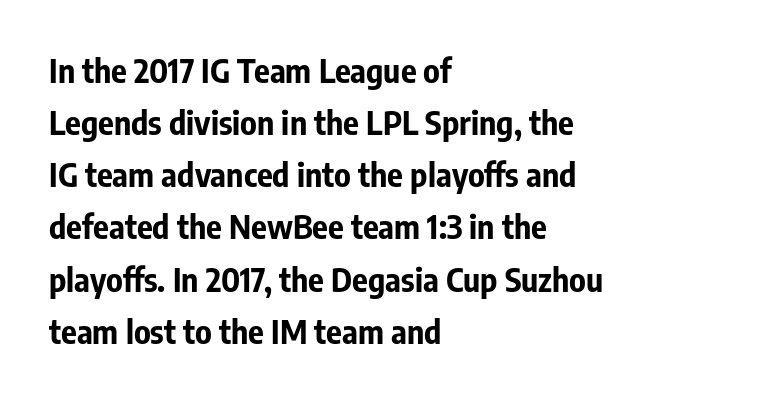
The image shows 33 px bold, condensed sans-serif type, upright; set left-aligned, normal line spacing (1.58x), normal letter spacing, not underlined; low stroke contrast and a medium x-height.
